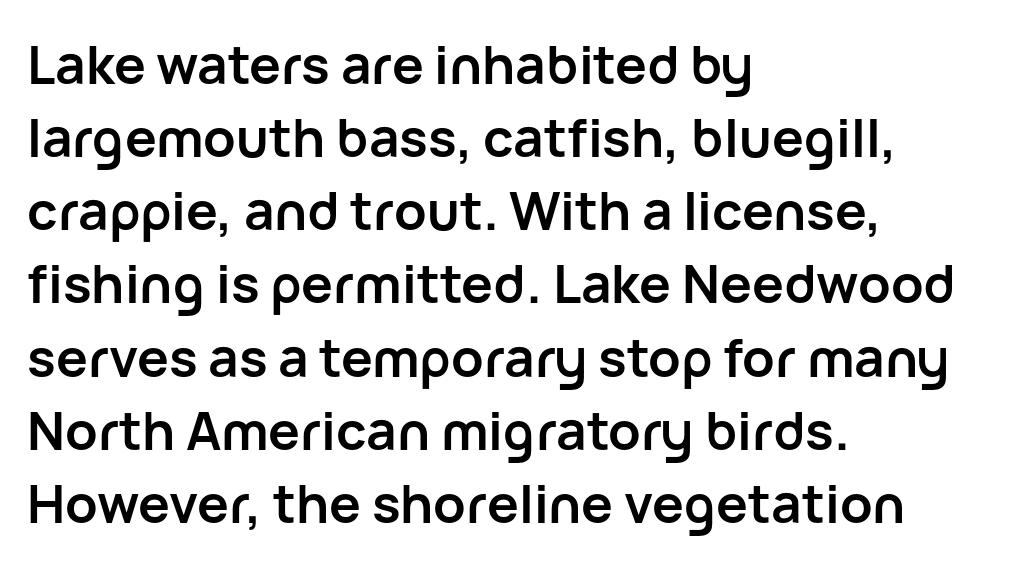
Q: Is the text bold? A: Yes.
Q: Is the text italic (slanted)? A: No, it is upright.
Q: Is the typeface a serif or a sans-serif typeface? A: Sans-serif.
Q: Is the text underlined? A: No.
Q: How is the paragraph aligned? A: Left-aligned.
Q: Is the spacing between letters normal or unusually wide? A: Normal.
Q: Is the spacing between lines tight, normal or loose? A: Normal.
Q: Width (condensed, normal, or wide)? A: Normal.
Q: Stroke contrast? A: Low.
Q: x-height? A: Medium.
Q: Monospaced? A: No.
